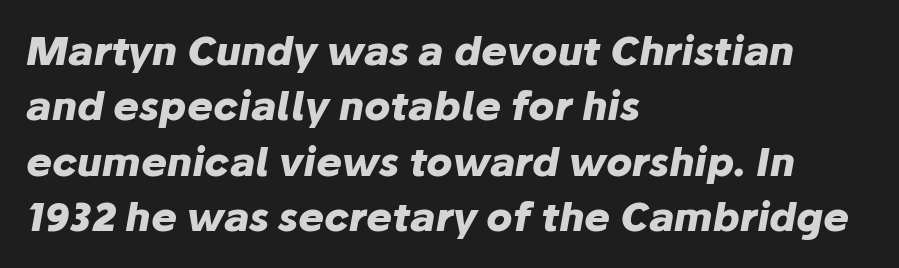
The image shows 39 px heavy type, italic (leaning right); set left-aligned, normal line spacing (1.42x), normal letter spacing, not underlined; low stroke contrast and a medium x-height.
